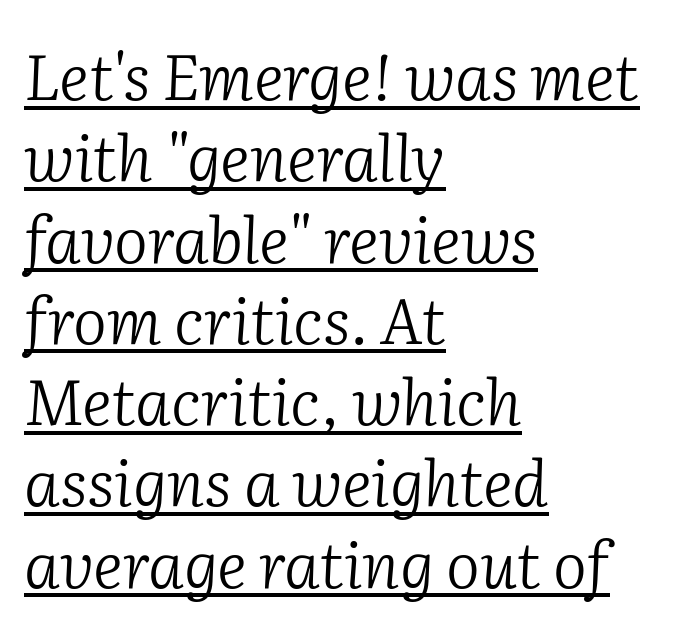
The image shows 64 px light serif type, italic (leaning right); set left-aligned, normal line spacing (1.27x), normal letter spacing, underlined; low stroke contrast and a medium x-height.
